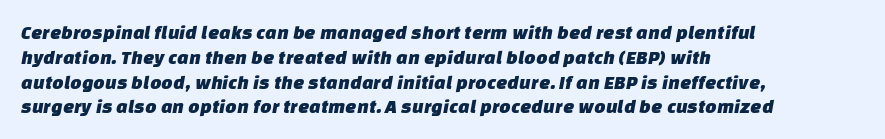
The image shows 20 px text type; set left-aligned, line spacing 1.24x, normal letter spacing, not underlined.
